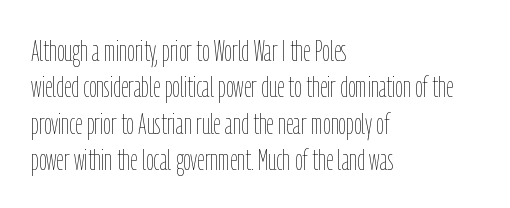
The lettering stays uniformly vertical, giving the passage a roman look. Is this a fixed-width face? No — the glyphs have proportional, varying widths. Is this a heavy cut? Hardly; it is regular or lighter. Compared with a centered layout, this one pins lines to the left instead.
